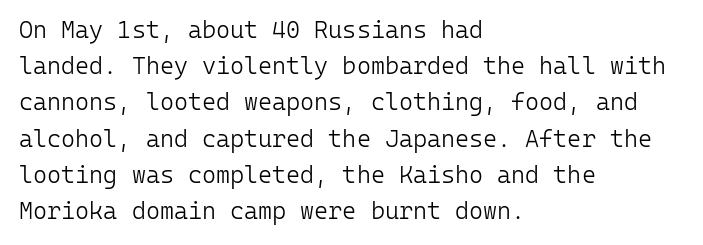
Default kerning and tracking; the words read as compact shapes. Tall strokes in this sample are plumb rather than angled. This rendering uses left alignment, leaving the right contour irregular. Students, observe: this is what conventionally led text looks like. Each stroke keeps to a modest, everyday thickness or less. Honestly, there is no underline to notice here at all.
